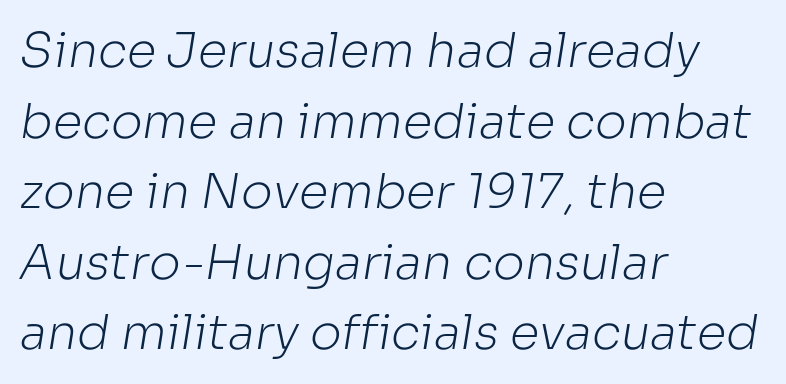
{"serif": "no", "bold": "no", "weight": "light", "width": "normal", "stroke_contrast": "low", "x_height": "medium", "monospaced": "no", "underline": "no", "align": "left", "line_spacing": "normal", "line_spacing_ratio": 1.47, "letter_spacing": "normal", "letter_spacing_em": 0.0, "glyph_px": 48}
